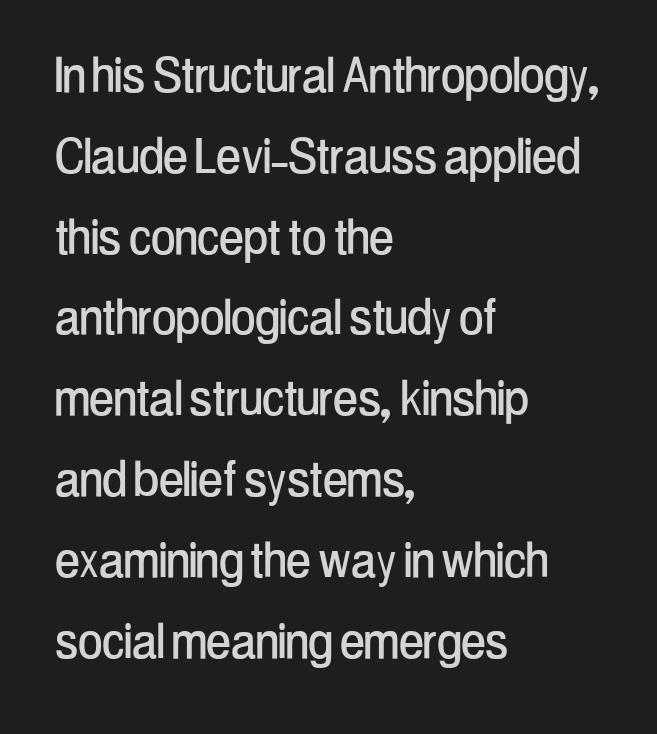
The image shows 59 px condensed sans-serif type, upright; set left-aligned, normal line spacing (1.37x), normal letter spacing, not underlined; low stroke contrast and a medium x-height.
